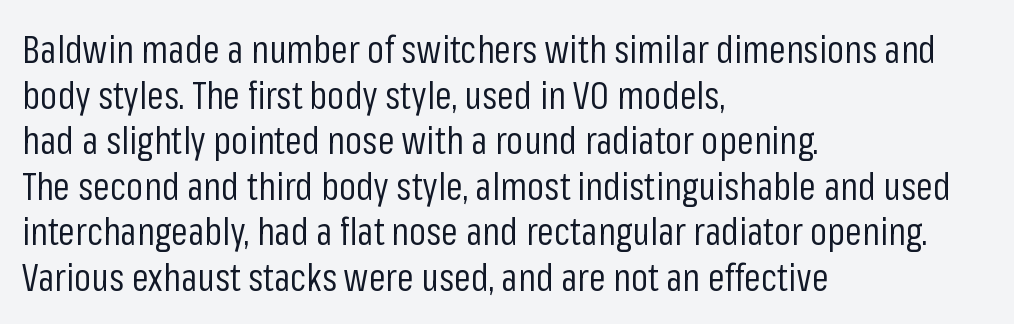
Type style note: lacks serifs. Beneath every word, the page is bare. All the whitespace from short lines collects on the right. Look at the tracking — it's just the regular setting, nothing added. The face used here is proportionally spaced, like ordinary book or web type. Heft: none added — not bold.
